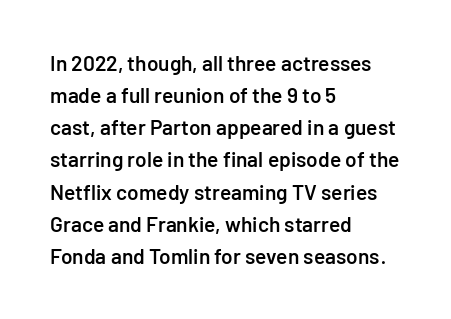
The image shows 21 px text type, upright; set left-aligned, normal line spacing (1.53x), normal letter spacing, not underlined.
